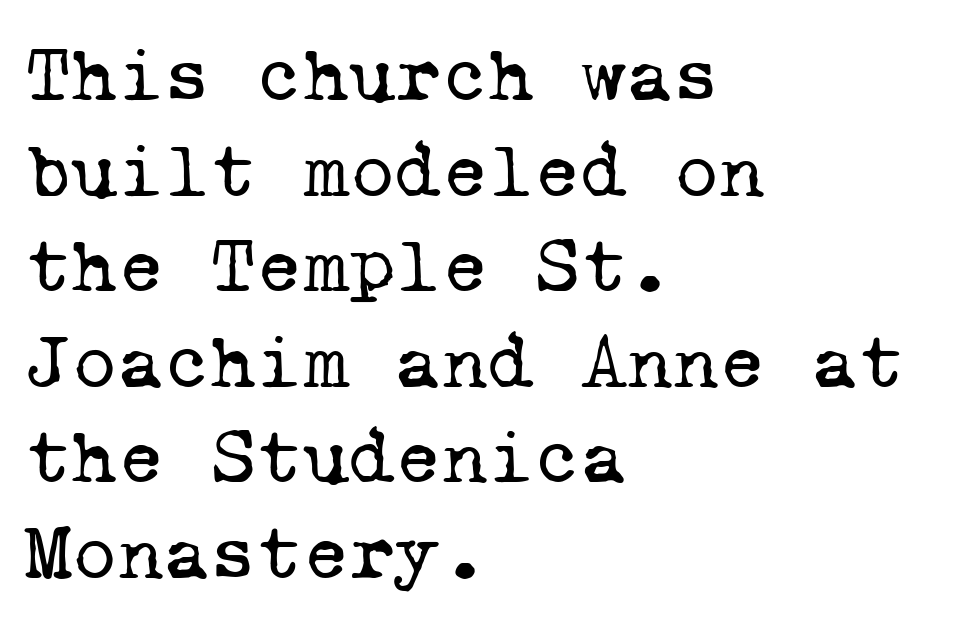
Here the glyphs are tracked normally, forming tight word shapes. Little horizontal feet cap the strokes, marking this as serif type. Alignment: flush left. The typesetting does not lean heavy: it is not bold. The strip under each line holds only bare page. The rendering uses typewriter-style spacing with identical character cells.
